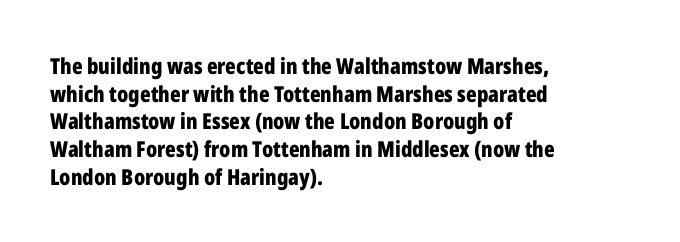
{"italic": "no", "bold": "yes", "underline": "no", "align": "left", "line_spacing": "normal", "line_spacing_ratio": 1.26, "letter_spacing": "normal", "letter_spacing_em": 0.0, "glyph_px": 22}
